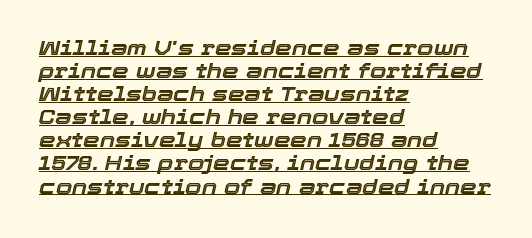
The image shows 21 px text type, italic (leaning right); set left-aligned, tight line spacing (1.1x), normal letter spacing, underlined.
